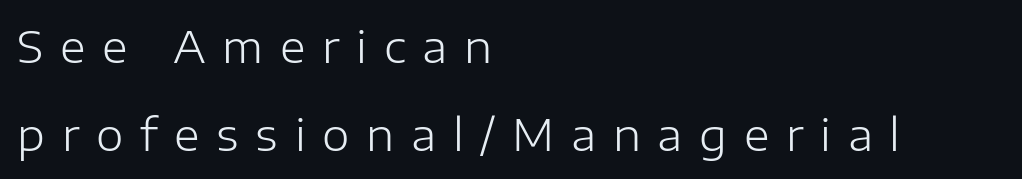
No extra ink here — the face is not bold. Glyph-to-glyph distance is far greater than everyday printed text. Check where the strokes stop: nothing finishes them off — pure sans. A clean baseline with only descenders dipping below it.
